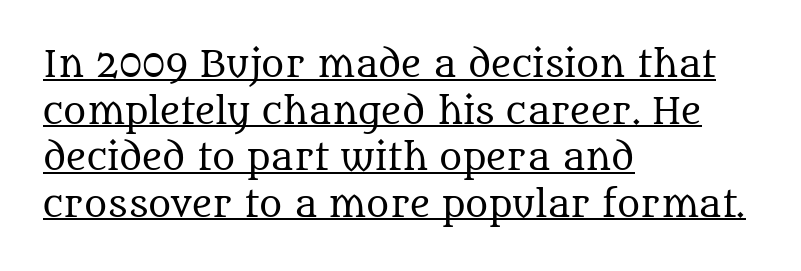
The image shows 35 px regular-weight serif type, upright; set left-aligned, normal line spacing (1.33x), normal letter spacing, underlined; medium stroke contrast and a large x-height.
